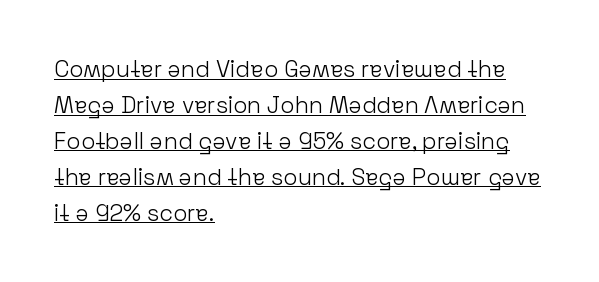
The image shows 23 px text type, upright; set left-aligned, normal line spacing (1.56x), normal letter spacing, underlined.
